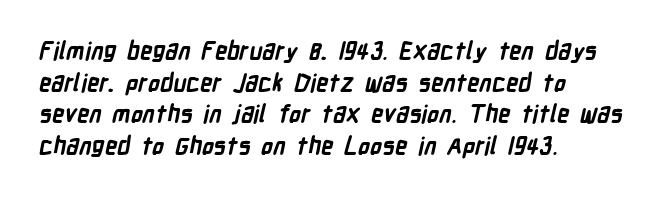
{"bold": "yes", "underline": "no", "align": "left", "line_spacing": "normal", "line_spacing_ratio": 1.32, "letter_spacing": "normal", "letter_spacing_em": 0.0, "glyph_px": 24}
